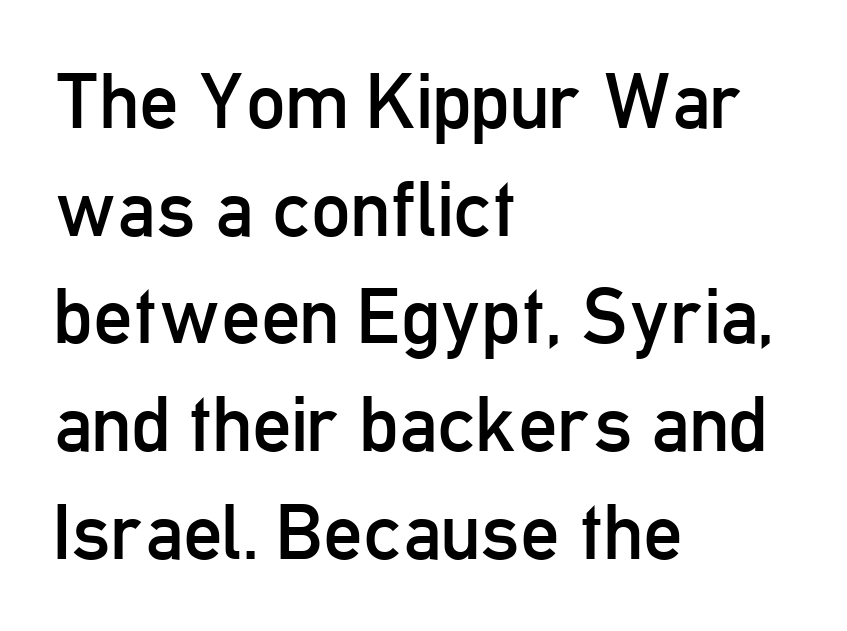
{"serif": "no", "italic": "no", "bold": "no", "weight": "regular", "width": "condensed", "stroke_contrast": "low", "x_height": "medium", "monospaced": "no", "underline": "no", "align": "left", "line_spacing": "normal", "line_spacing_ratio": 1.38, "letter_spacing": "normal", "letter_spacing_em": 0.0, "glyph_px": 78}
